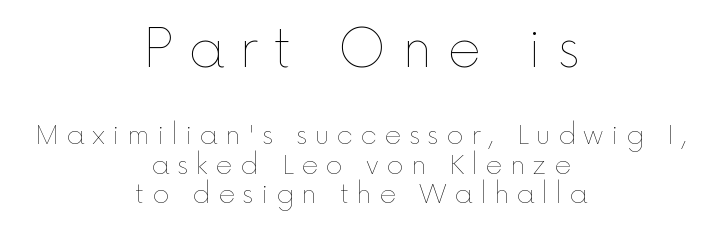
{"italic": "no", "bold": "no", "weight": "thin", "width": "normal", "x_height": "medium", "monospaced": "no", "underline": "no", "align": "center", "line_spacing": "tight", "line_spacing_ratio": 1.14, "letter_spacing": "wide", "letter_spacing_em": 0.29, "larger_block": "first", "size_ratio": 2.0, "glyph_px": 52}
